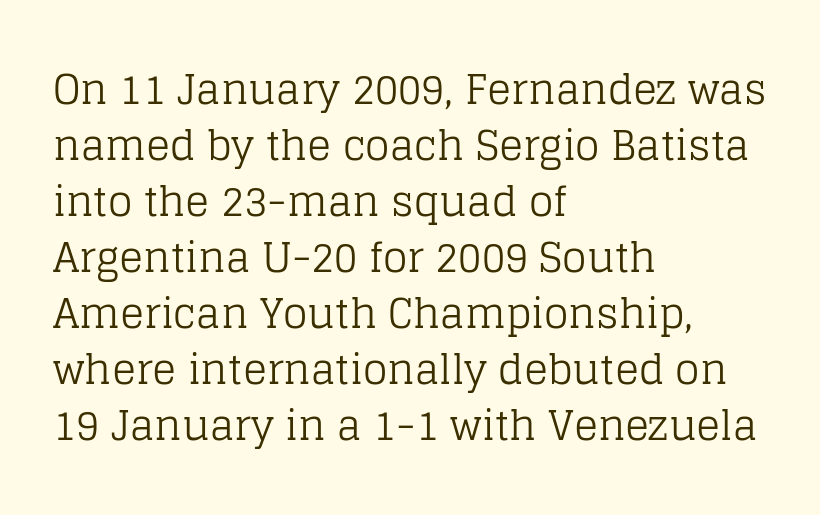
The image shows 40 px regular-weight serif type, upright; set left-aligned, normal line spacing (1.4x), normal letter spacing, not underlined; low stroke contrast and a large x-height.
